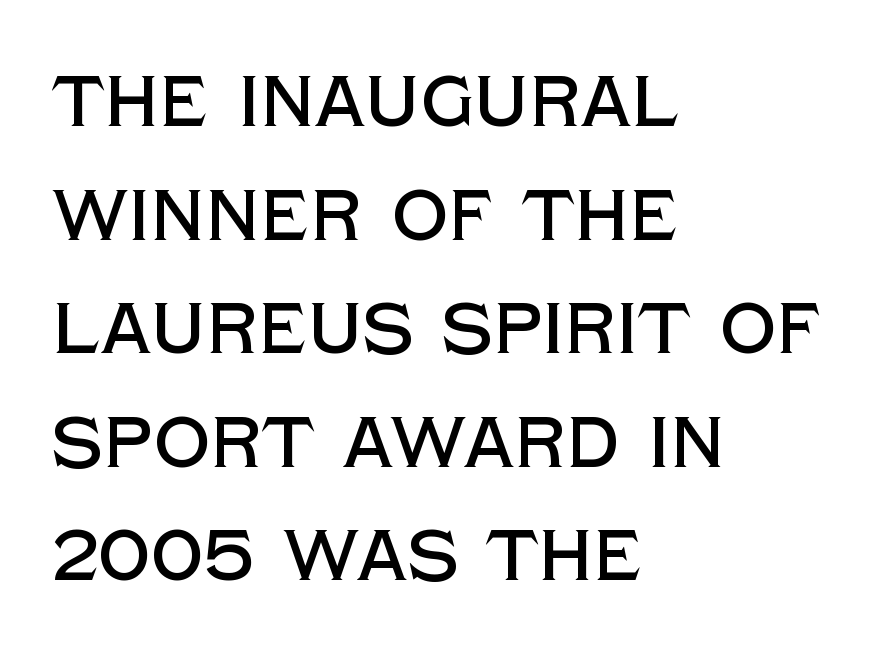
Q: Is the text italic (slanted)? A: No, it is upright.
Q: Is the typeface a serif or a sans-serif typeface? A: Sans-serif.
Q: Is the text underlined? A: No.
Q: How is the paragraph aligned? A: Left-aligned.
Q: Is the spacing between letters normal or unusually wide? A: Normal.
Q: Is the spacing between lines tight, normal or loose? A: Normal.
Q: Width (condensed, normal, or wide)? A: Normal.
Q: x-height? A: Large.
Q: Monospaced? A: No.
